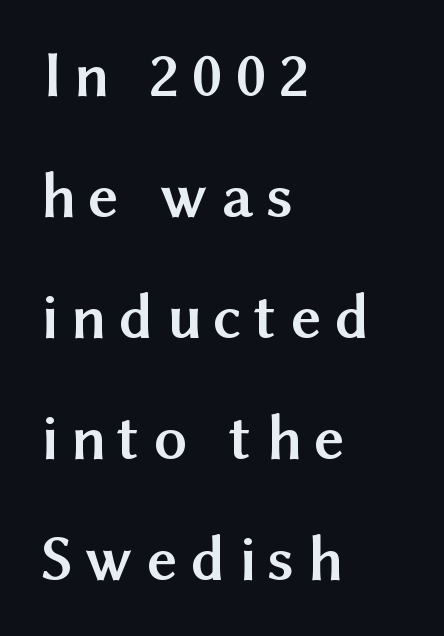
The text block is weighted toward the left margin, trailing off unevenly rightward. Are there feet on the stems? There aren't — it's a sans. Do the characters align in a grid? No, the font is proportional. Descenders hang freely into open space. How heavy is the stroke? Heavy — this is a bold.
